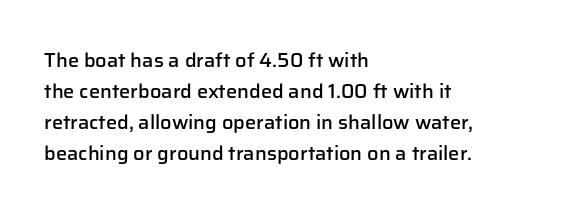
The image shows 20 px text type, upright; set left-aligned, normal line spacing (1.55x), normal letter spacing, not underlined.
